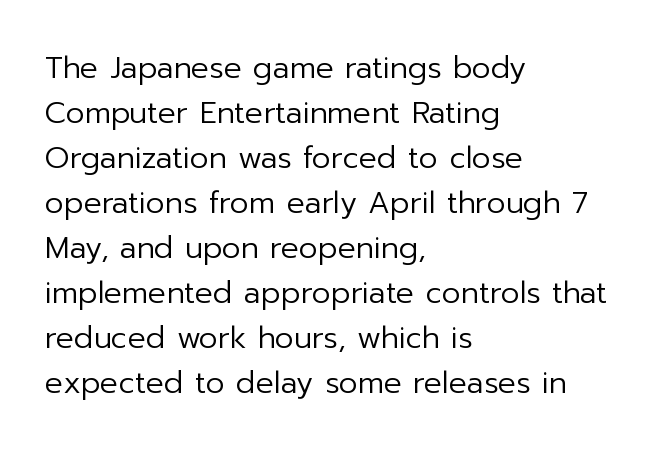
The image shows 30 px regular-weight sans-serif type, upright; set left-aligned, normal line spacing (1.5x), normal letter spacing, not underlined; low stroke contrast and a medium x-height.
